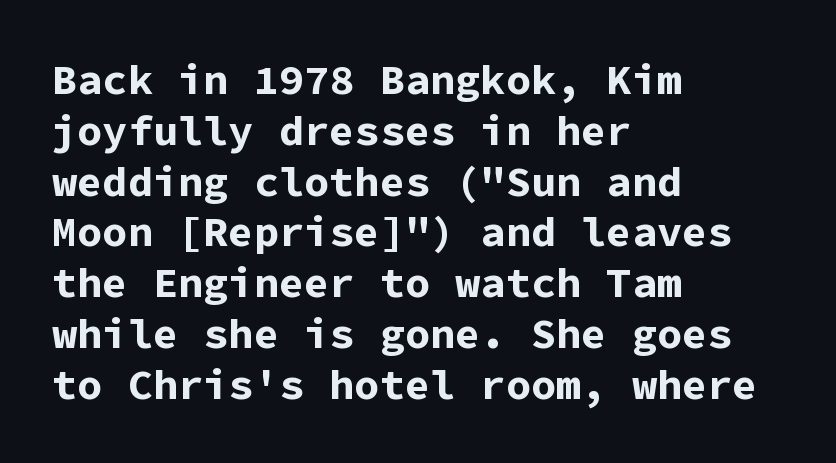
The image shows 42 px bold sans-serif type, upright, monospaced; set left-aligned, line spacing 1.21x, normal letter spacing, not underlined; low stroke contrast and a medium x-height.
